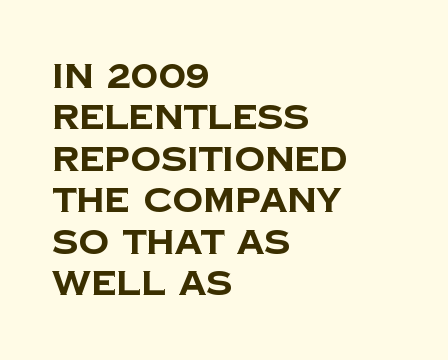
{"serif": "no", "bold": "yes", "weight": "bold", "width": "normal", "stroke_contrast": "low", "x_height": "large", "monospaced": "no", "underline": "no", "align": "left", "line_spacing_ratio": 1.22, "letter_spacing": "normal", "letter_spacing_em": 0.0, "glyph_px": 34}
